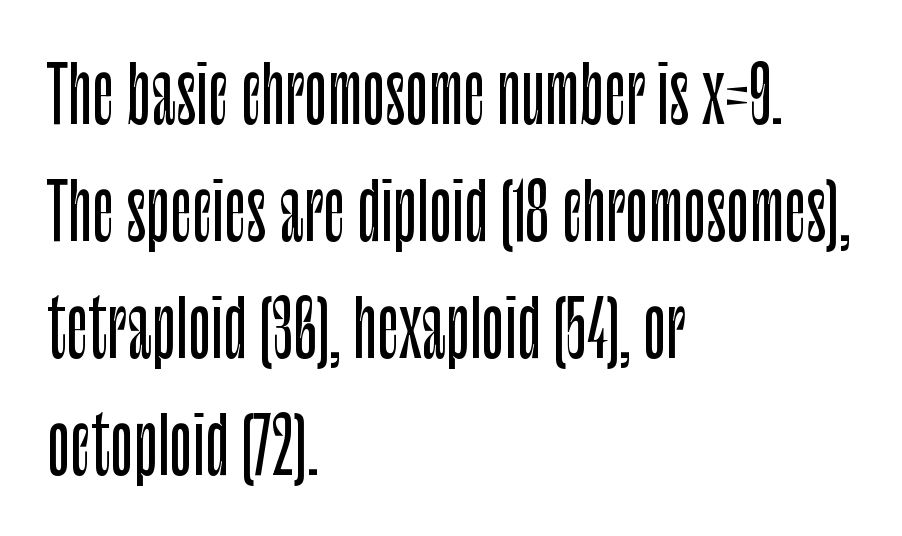
The image shows 76 px condensed sans-serif type, upright; set left-aligned, normal line spacing (1.54x), normal letter spacing, not underlined; low stroke contrast and a large x-height.
